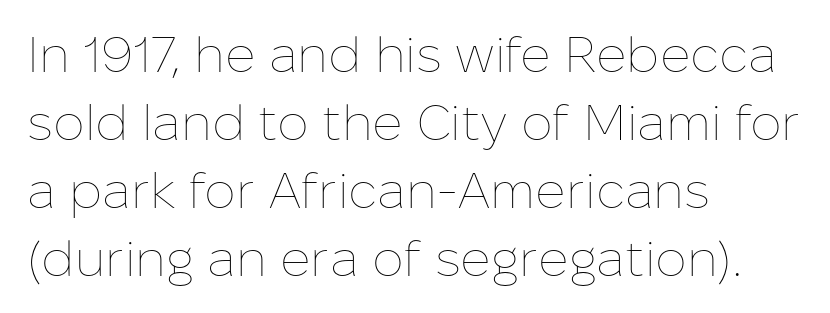
Q: Is the text bold? A: No.
Q: Is the text italic (slanted)? A: No, it is upright.
Q: Is the text underlined? A: No.
Q: How is the paragraph aligned? A: Left-aligned.
Q: Is the spacing between letters normal or unusually wide? A: Normal.
Q: Is the spacing between lines tight, normal or loose? A: Normal.
Q: Width (condensed, normal, or wide)? A: Normal.
Q: Stroke contrast? A: Low.
Q: x-height? A: Medium.
Q: Monospaced? A: No.
